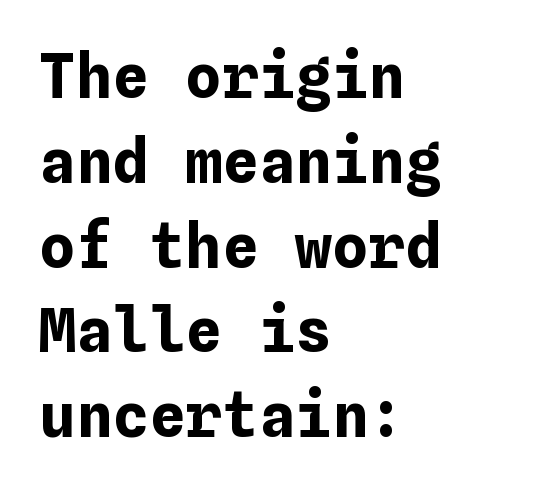
Heavy, bold letterforms. A bare baseline throughout the passage. Look at the tracking — it's just the regular setting, nothing added. These lines are set flush left with a ragged right edge. This is roman type, the default non-slanted kind.
